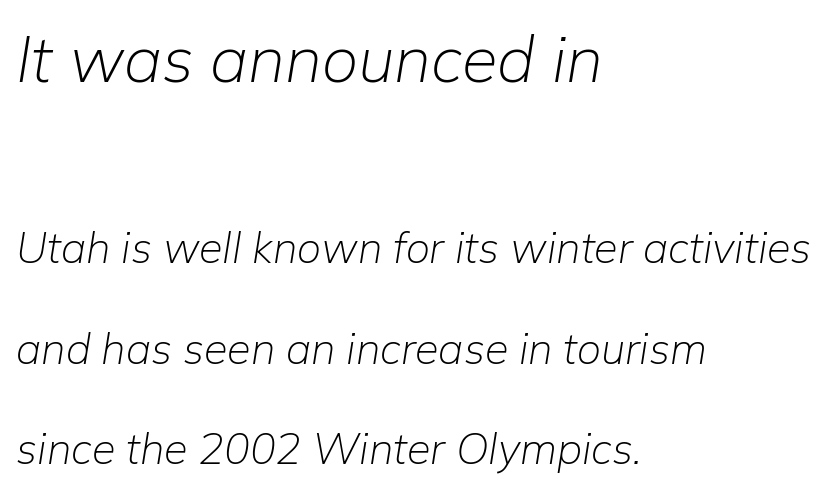
Letters rest on an invisible, unmarked baseline. The tracking reads as untouched default to a designer's eye. The passage shown begins with its larger block and ends with its smaller one. The text carries the slant typical of an italic or oblique font.
